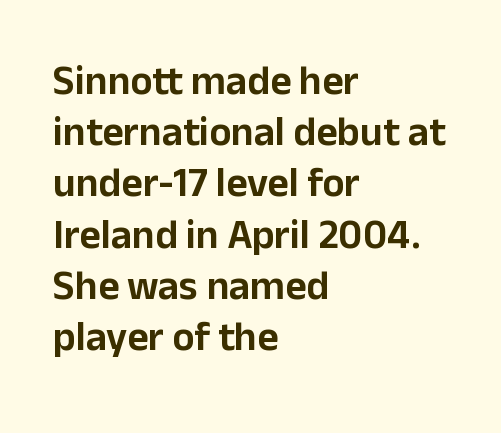
{"serif": "no", "italic": "no", "width": "normal", "stroke_contrast": "low", "x_height": "medium", "monospaced": "no", "underline": "no", "align": "left", "line_spacing": "normal", "line_spacing_ratio": 1.25, "letter_spacing": "normal", "letter_spacing_em": 0.0, "glyph_px": 41}
